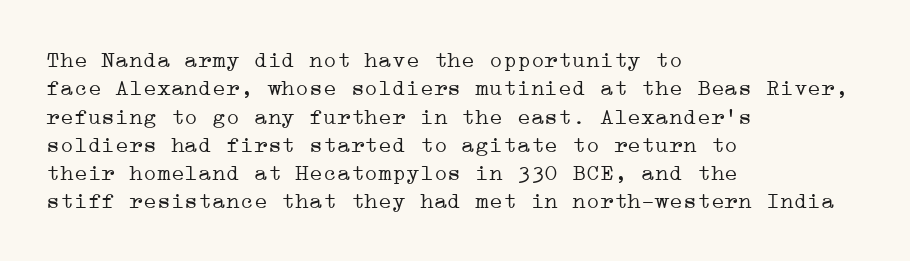
{"italic": "no", "bold": "no", "underline": "no", "align": "left", "line_spacing_ratio": 1.23, "letter_spacing": "normal", "letter_spacing_em": 0.0, "glyph_px": 23}
